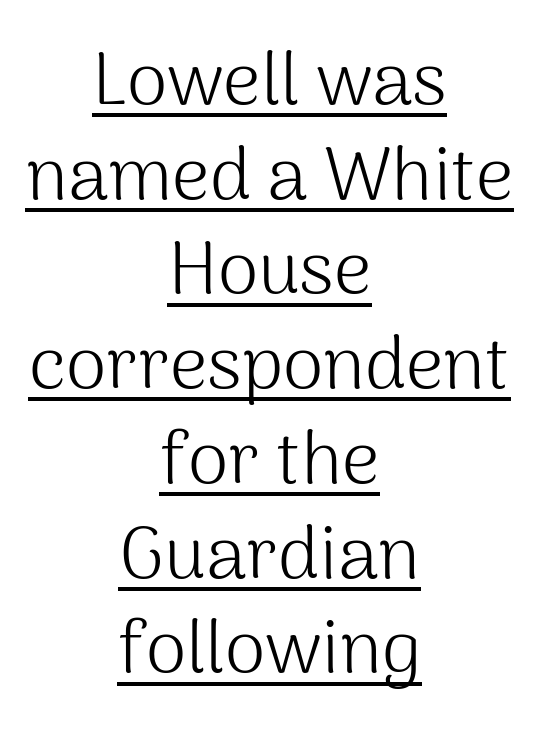
{"serif": "no", "italic": "no", "bold": "no", "weight": "light", "width": "normal", "stroke_contrast": "medium", "x_height": "medium", "monospaced": "no", "underline": "yes", "align": "center", "line_spacing": "normal", "line_spacing_ratio": 1.28, "letter_spacing": "normal", "letter_spacing_em": 0.0, "glyph_px": 74}
